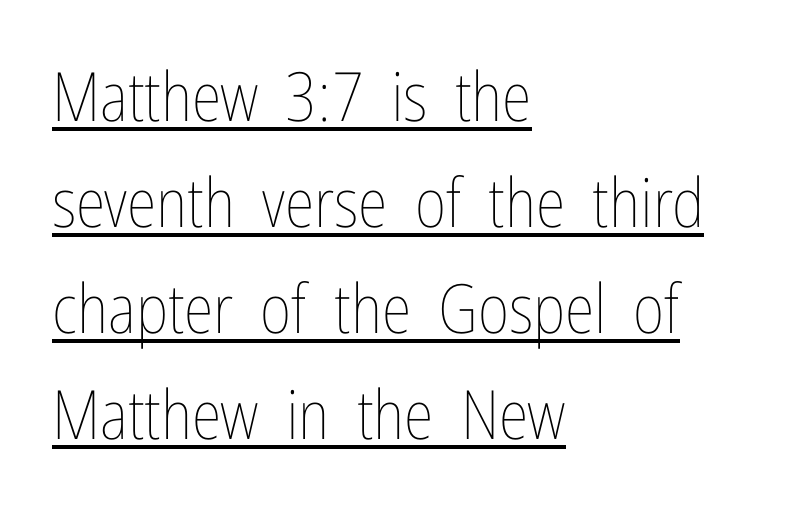
{"italic": "no", "bold": "no", "weight": "thin", "width": "condensed", "stroke_contrast": "low", "x_height": "medium", "monospaced": "no", "underline": "yes", "align": "left", "line_spacing": "normal", "line_spacing_ratio": 1.56, "letter_spacing": "normal", "letter_spacing_em": 0.0, "glyph_px": 68}
